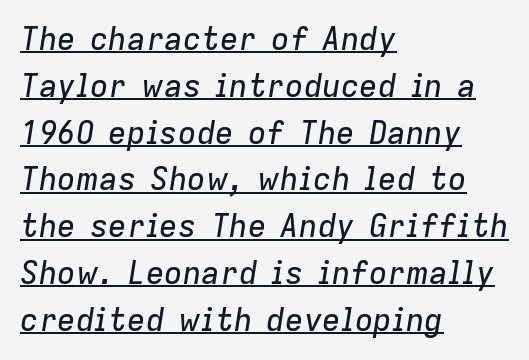
The paragraph has a hard left edge and a soft right edge. The rendering uses natural spacing where letterforms have individual widths. Vertical spacing — default. The specimen reads as italic at a glance.
